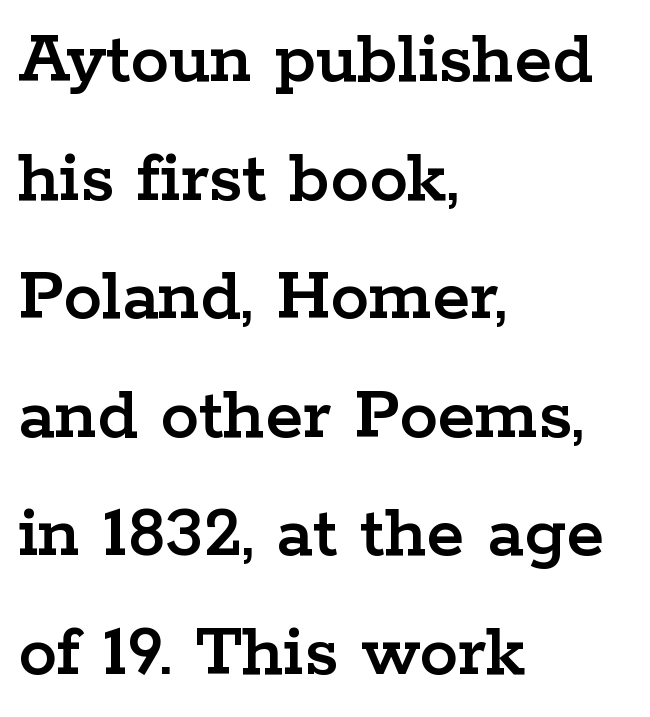
Q: Is the text italic (slanted)? A: No, it is upright.
Q: Is the typeface a serif or a sans-serif typeface? A: Serif.
Q: Is the text underlined? A: No.
Q: How is the paragraph aligned? A: Left-aligned.
Q: Is the spacing between letters normal or unusually wide? A: Normal.
Q: Is the spacing between lines tight, normal or loose? A: Normal.
Q: Width (condensed, normal, or wide)? A: Wide.
Q: Stroke contrast? A: Low.
Q: x-height? A: Medium.
Q: Monospaced? A: No.
